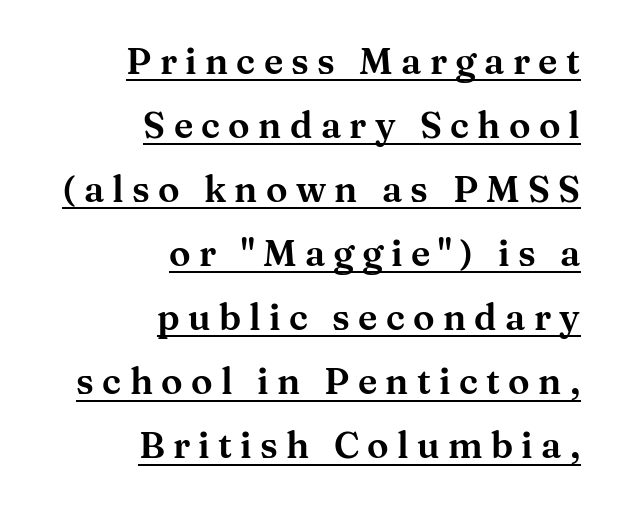
Q: Is the text italic (slanted)? A: No, it is upright.
Q: Is the typeface a serif or a sans-serif typeface? A: Serif.
Q: Is the text underlined? A: Yes.
Q: How is the paragraph aligned? A: Right-aligned.
Q: Is the spacing between letters normal or unusually wide? A: Unusually wide.
Q: Width (condensed, normal, or wide)? A: Wide.
Q: Stroke contrast? A: Medium.
Q: x-height? A: Medium.
Q: Monospaced? A: No.
